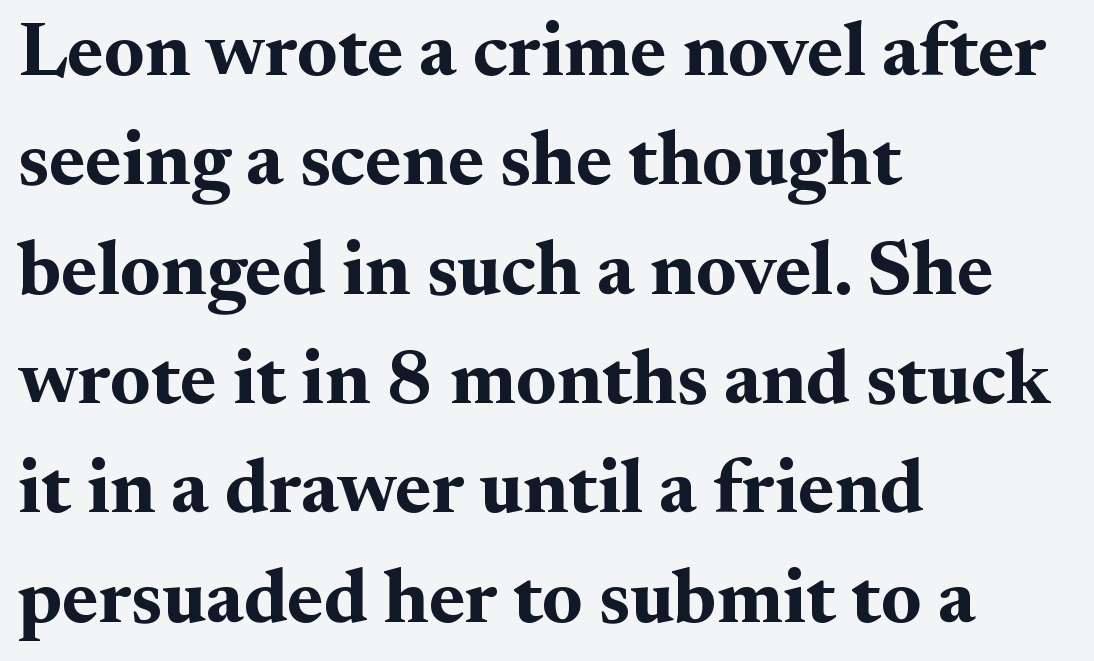
{"serif": "yes", "italic": "no", "bold": "yes", "weight": "bold", "width": "normal", "stroke_contrast": "medium", "x_height": "small", "monospaced": "no", "underline": "no", "align": "left", "line_spacing": "normal", "line_spacing_ratio": 1.42, "letter_spacing": "normal", "letter_spacing_em": 0.0, "glyph_px": 77}
